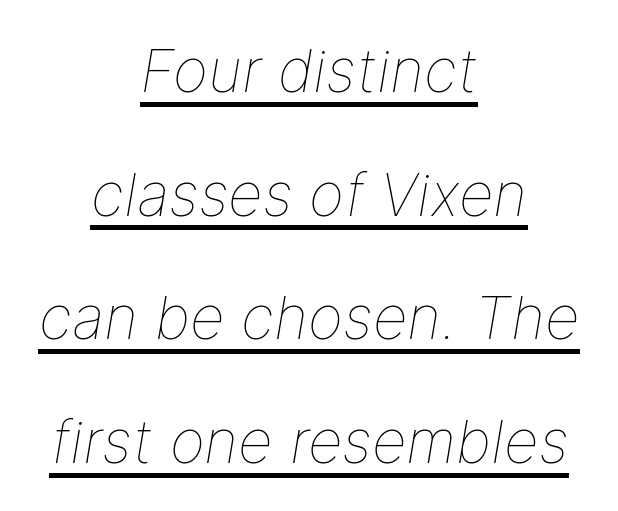
{"italic": "yes", "lean": "right", "slant_degrees": 9, "bold": "no", "weight": "thin", "width": "normal", "stroke_contrast": "low", "x_height": "medium", "monospaced": "no", "underline": "yes", "align": "center", "line_spacing": "loose", "line_spacing_ratio": 2.06, "letter_spacing": "normal", "letter_spacing_em": 0.0, "glyph_px": 60}
